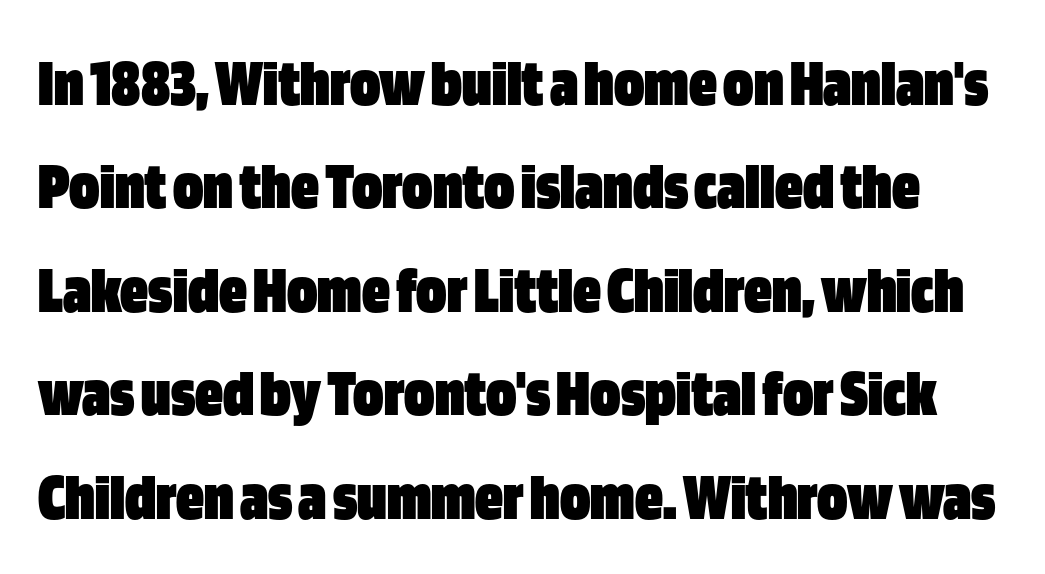
Q: Is the text bold? A: Yes.
Q: Is the text italic (slanted)? A: No, it is upright.
Q: Is the typeface a serif or a sans-serif typeface? A: Sans-serif.
Q: Is the text underlined? A: No.
Q: Is the spacing between letters normal or unusually wide? A: Normal.
Q: Is the spacing between lines tight, normal or loose? A: Normal.
Q: Width (condensed, normal, or wide)? A: Condensed.
Q: Stroke contrast? A: Low.
Q: x-height? A: Large.
Q: Monospaced? A: No.
